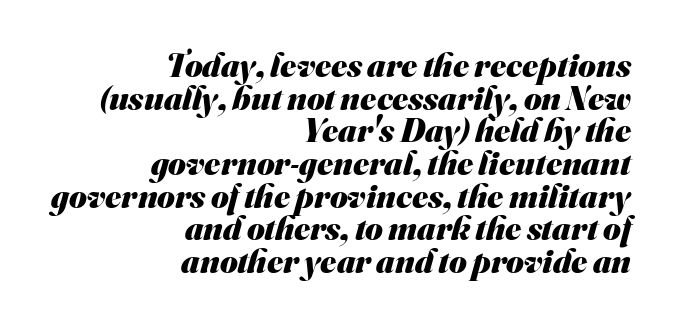
Q: Is the text bold? A: Yes.
Q: Is the typeface a serif or a sans-serif typeface? A: Sans-serif.
Q: Is the text underlined? A: No.
Q: How is the paragraph aligned? A: Right-aligned.
Q: Is the spacing between letters normal or unusually wide? A: Normal.
Q: Is the spacing between lines tight, normal or loose? A: Tight.
Q: Width (condensed, normal, or wide)? A: Normal.
Q: Stroke contrast? A: Medium.
Q: x-height? A: Small.
Q: Monospaced? A: No.
